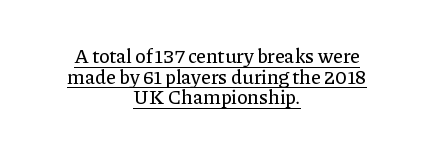
Does the lettering tilt? It doesn't — this is upright. Is the block centered? Yes — each line is placed symmetrically about the middle. The rendering keeps characters at their native spacing. If you measured baseline to baseline, you'd find a short distance.
